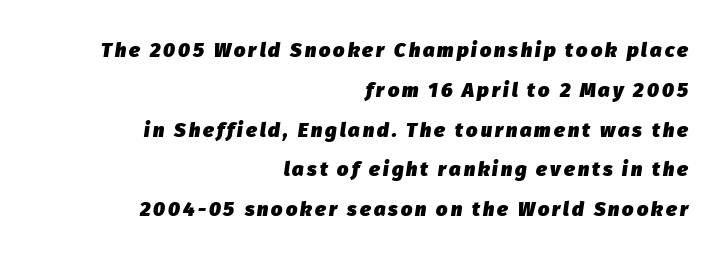
Q: Is the text bold? A: Yes.
Q: Is the text italic (slanted)? A: Yes, it leans right by about 8 degrees.
Q: Is the text underlined? A: No.
Q: How is the paragraph aligned? A: Right-aligned.
Q: Is the spacing between lines tight, normal or loose? A: Loose.
